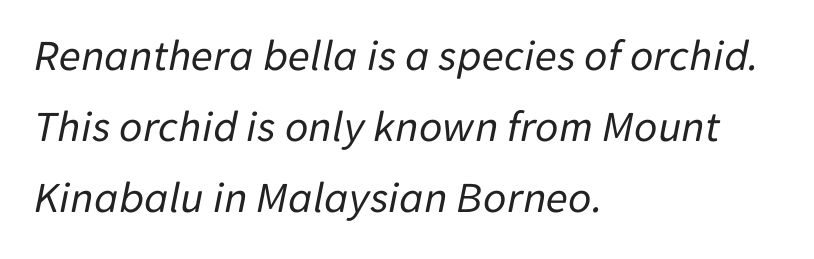
{"italic": "yes", "lean": "right", "slant_degrees": 11, "bold": "no", "weight": "regular", "width": "normal", "stroke_contrast": "low", "x_height": "medium", "monospaced": "no", "underline": "no", "align": "left", "line_spacing": "normal", "line_spacing_ratio": 1.58, "letter_spacing": "normal", "letter_spacing_em": 0.0, "glyph_px": 45}
